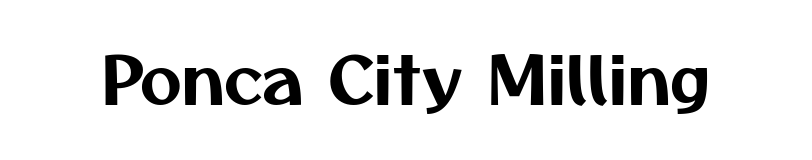
The typeface chosen for these lines omits serifs. Descenders are the only things crossing below the line. Each letter keeps its own natural width here, so spacing adapts to shape. Is the letter spacing exaggerated? No — it looks like the ordinary default.
